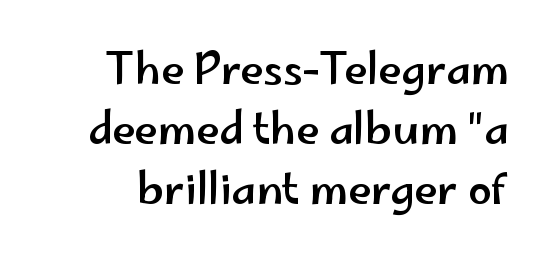
The image shows 42 px wide sans-serif type, upright; set normal line spacing (1.43x), normal letter spacing, not underlined; low stroke contrast and a small x-height.
